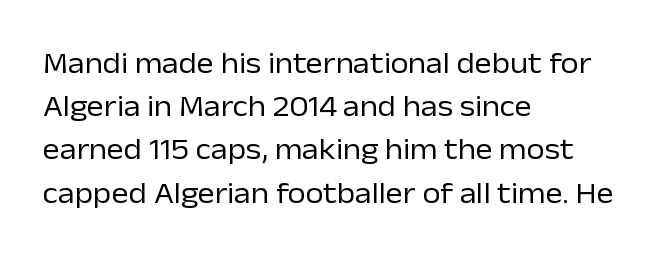
Observe the absence of serifs on each vertical stroke in this sample. Short and long lines alike share a common starting point at left. Think standard paragraph weight, or any step lighter than that. The rendering uses natural spacing where letterforms have individual widths. Glyph-to-glyph distance matches everyday printed text. The lettering stays uniformly vertical, giving the passage a roman look.
